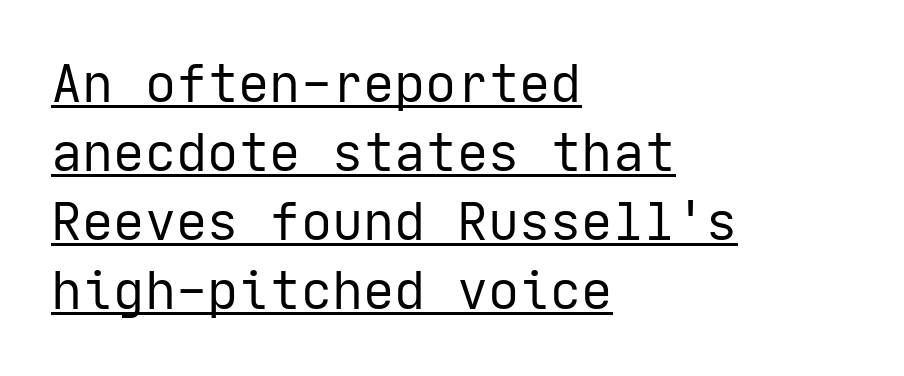
Q: Is the text bold? A: No.
Q: Is the text italic (slanted)? A: No, it is upright.
Q: Is the typeface a serif or a sans-serif typeface? A: Sans-serif.
Q: Is the text underlined? A: Yes.
Q: How is the paragraph aligned? A: Left-aligned.
Q: Is the spacing between letters normal or unusually wide? A: Normal.
Q: Is the spacing between lines tight, normal or loose? A: Normal.
Q: Width (condensed, normal, or wide)? A: Normal.
Q: Stroke contrast? A: Low.
Q: x-height? A: Medium.
